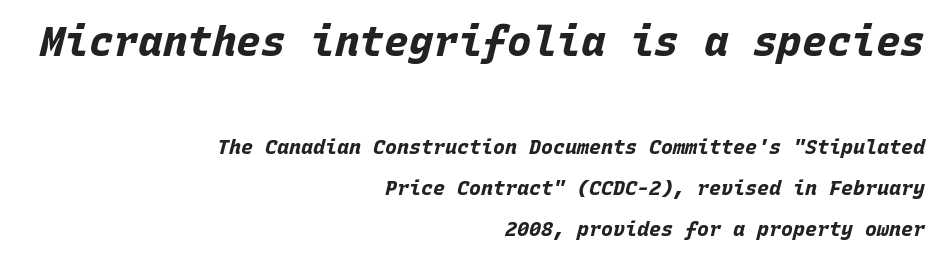
Observe the lean: these are italic letterforms. The rag falls on the left side of this text block. Typesetter's note — upper block bumped up in size, lower block left smaller. Tracking here is standard; glyphs follow each other at the usual distance. Looks like terminal output: every glyph gets an equal slot.
